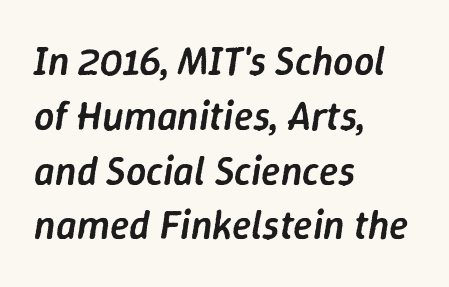
Casual observation: everything's shoved over to the left. Do the characters align in a grid? No, the font is proportional. The face used here is a semibold: visibly heavier than regular, lighter than bold. Notice how descenders clear the ascenders below comfortably — that's standard leading. The words here are not underlined. Here the glyphs are tracked normally, forming tight word shapes.
